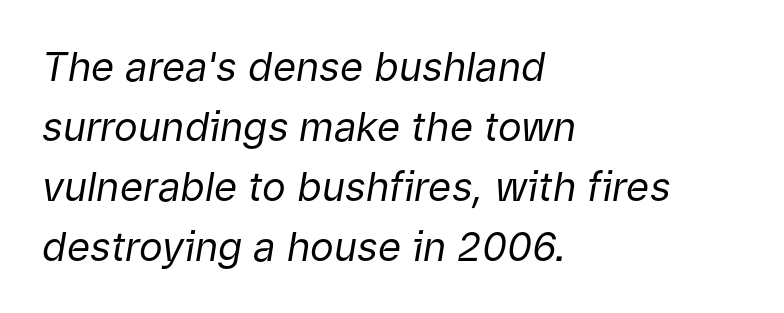
Q: Is the text bold? A: No.
Q: Is the text italic (slanted)? A: Yes, it leans right by about 9 degrees.
Q: Is the text underlined? A: No.
Q: How is the paragraph aligned? A: Left-aligned.
Q: Is the spacing between letters normal or unusually wide? A: Normal.
Q: Is the spacing between lines tight, normal or loose? A: Normal.
Q: Width (condensed, normal, or wide)? A: Normal.
Q: Stroke contrast? A: Low.
Q: x-height? A: Medium.
Q: Monospaced? A: No.
